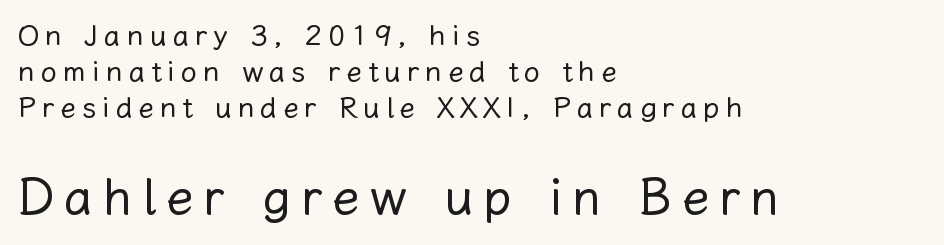
Display-style spreading of the glyphs; the letterfit is very open. This sample uses an upright cut, with every glyph sitting square on the baseline. The strokes carry an ordinary text weight at most. The letters advance in unequal steps, a hallmark of proportional type. Check the space under the baseline: it is left empty. Leftover space on each line is placed entirely after the last word.
